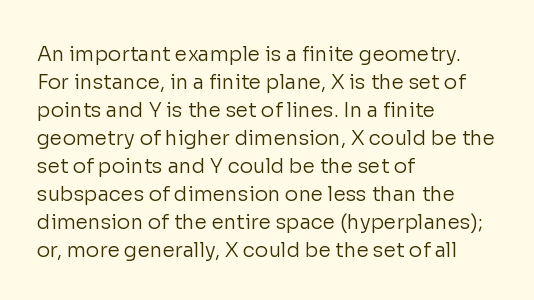
{"italic": "no", "bold": "no", "underline": "no", "align": "left", "line_spacing": "normal", "line_spacing_ratio": 1.4, "letter_spacing": "normal", "letter_spacing_em": 0.0, "glyph_px": 20}
